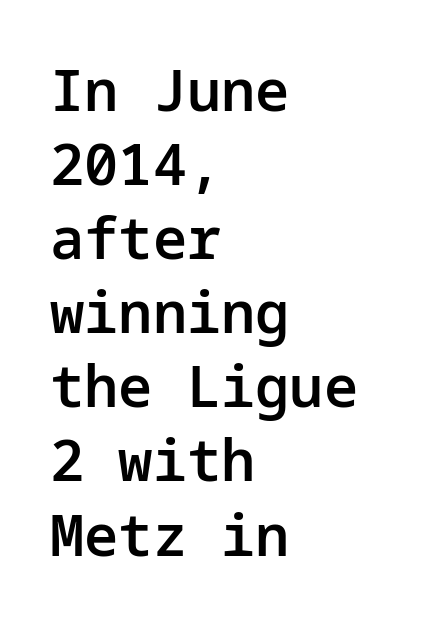
Q: Is the text bold? A: Semi-bold.
Q: Is the text italic (slanted)? A: No, it is upright.
Q: Is the typeface a serif or a sans-serif typeface? A: Sans-serif.
Q: Is the text underlined? A: No.
Q: How is the paragraph aligned? A: Left-aligned.
Q: Is the spacing between letters normal or unusually wide? A: Normal.
Q: Is the spacing between lines tight, normal or loose? A: Normal.
Q: Width (condensed, normal, or wide)? A: Normal.
Q: Stroke contrast? A: Low.
Q: x-height? A: Medium.
